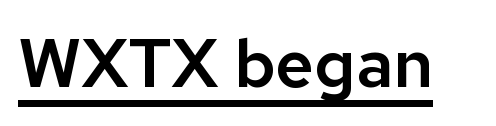
Q: Is the text italic (slanted)? A: No, it is upright.
Q: Is the typeface a serif or a sans-serif typeface? A: Sans-serif.
Q: Is the text underlined? A: Yes.
Q: Is the spacing between letters normal or unusually wide? A: Normal.
Q: Width (condensed, normal, or wide)? A: Normal.
Q: Stroke contrast? A: Low.
Q: x-height? A: Medium.
Q: Monospaced? A: No.
